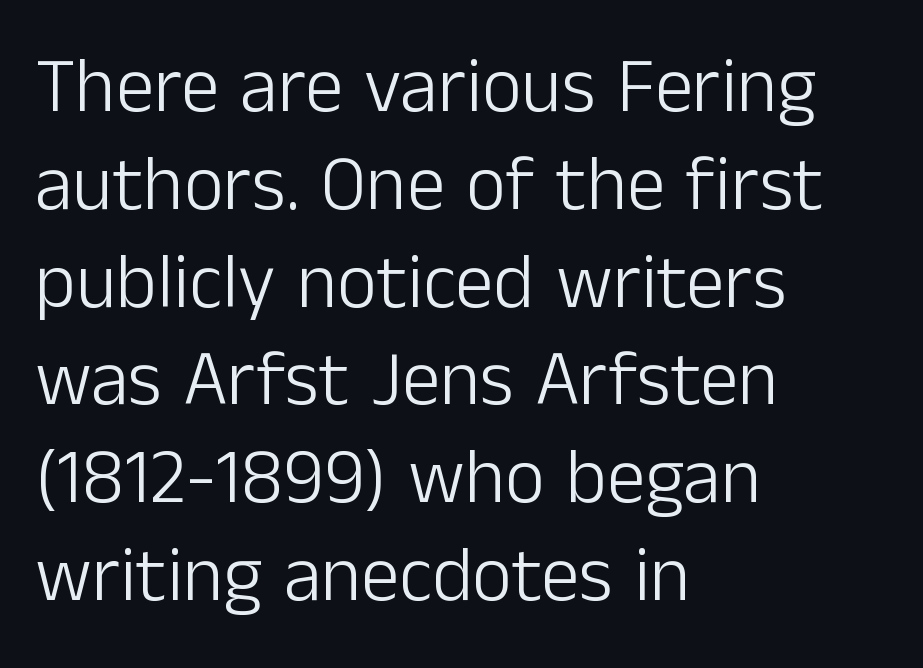
A bare baseline throughout the passage. Regarding serifs, this sample does without them. Counters stay open thanks to moderate or lighter strokes. Leftover space on each line is placed entirely after the last word. Every character sits straight up, as roman type does. Varying glyph widths throughout — classic text-font behaviour.
